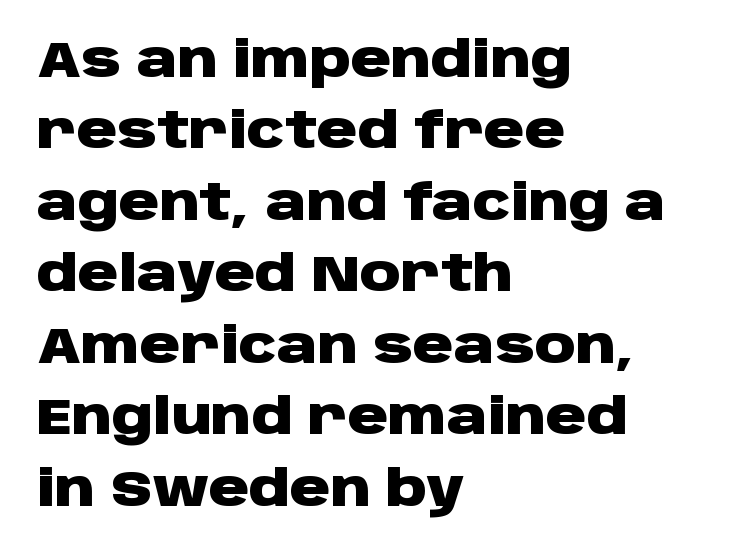
The image shows 50 px heavy, wide sans-serif type, upright; set left-aligned, normal line spacing (1.43x), normal letter spacing, not underlined; low stroke contrast and a large x-height.
